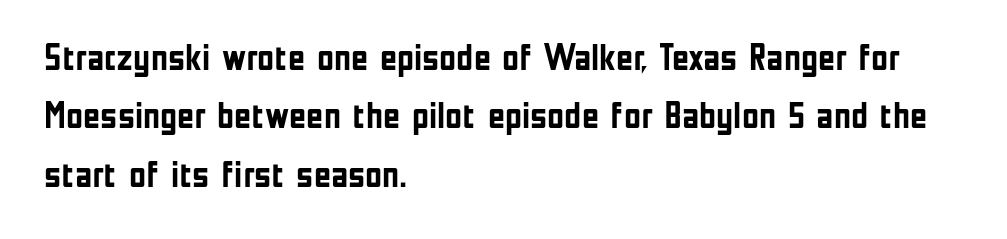
{"serif": "no", "italic": "no", "bold": "yes", "weight": "semibold", "width": "condensed", "stroke_contrast": "low", "x_height": "medium", "monospaced": "no", "underline": "no", "align": "left", "line_spacing": "normal", "line_spacing_ratio": 1.58, "letter_spacing": "normal", "letter_spacing_em": 0.0, "glyph_px": 37}
